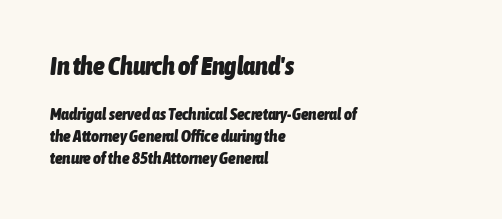
The image shows 26 px bold type, italic (leaning right); set left-aligned, normal line spacing (1.29x), normal letter spacing, not underlined; the first (top) block is 1.53x larger.
